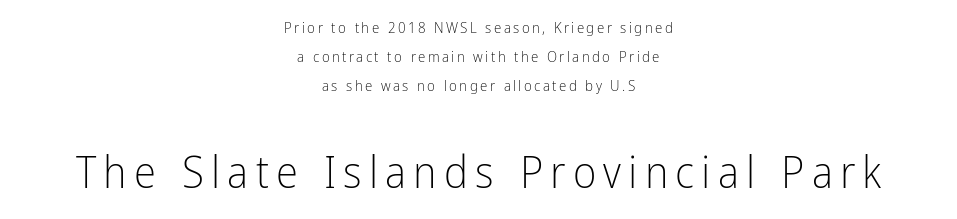
Unmarked baselines from the first word to the last. Does the lettering tilt? It doesn't — this is upright. In terms of leading, this rendering errs on the spacious side. This is not heavy type; no bold has been used. Here the second block reads like a headline and the first like body copy.
